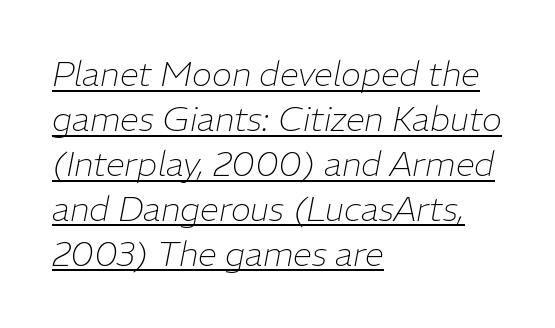
Q: Is the text bold? A: No.
Q: Is the text italic (slanted)? A: Yes, it leans right by about 11 degrees.
Q: Is the text underlined? A: Yes.
Q: How is the paragraph aligned? A: Left-aligned.
Q: Is the spacing between letters normal or unusually wide? A: Normal.
Q: Is the spacing between lines tight, normal or loose? A: Normal.
Q: Width (condensed, normal, or wide)? A: Normal.
Q: Stroke contrast? A: Low.
Q: x-height? A: Medium.
Q: Monospaced? A: No.
